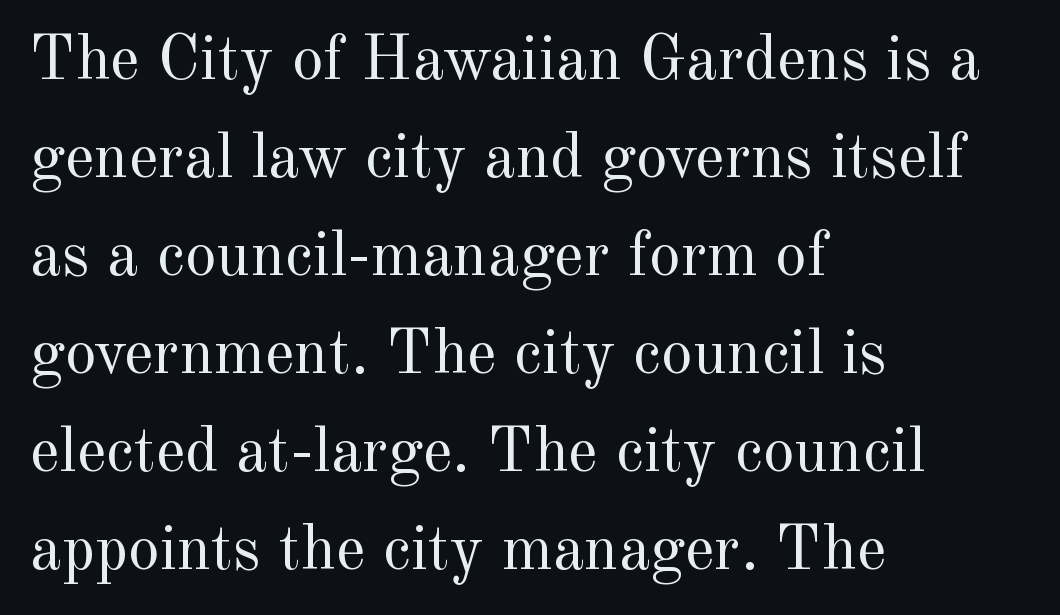
Unbolded letterforms with no extra heft. If you measured baseline to baseline, you'd find a middling distance. The lettering holds an erect, upright posture throughout. The lines in this sample share a left origin and differ only in where they stop. The gaps between neighbouring characters are ordinary and unremarkable. Just letters on the line, the space beneath them empty.
